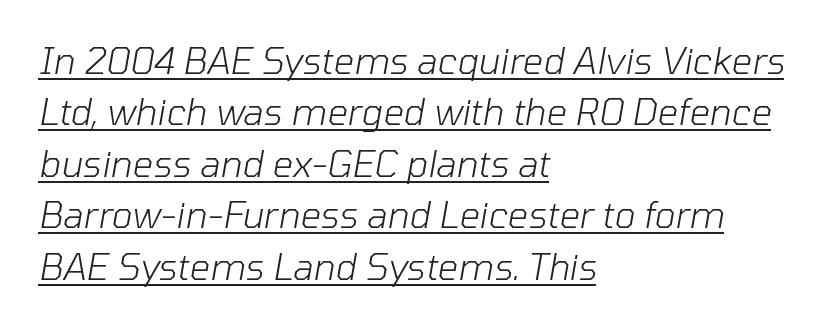
{"italic": "yes", "lean": "right", "slant_degrees": 10, "bold": "no", "weight": "light", "width": "normal", "stroke_contrast": "low", "x_height": "medium", "monospaced": "no", "underline": "yes", "align": "left", "line_spacing": "normal", "line_spacing_ratio": 1.43, "letter_spacing": "normal", "letter_spacing_em": 0.0, "glyph_px": 36}
